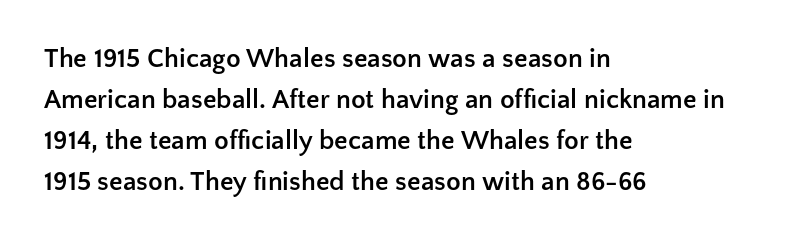
Line beginnings align vertically; line endings do not. Between one letter and the next there's only the usual sliver of space. Notice how descenders clear the ascenders below comfortably — that's standard leading. Does the lettering tilt? It doesn't — this is upright. Letters rest on an invisible, unmarked baseline.
